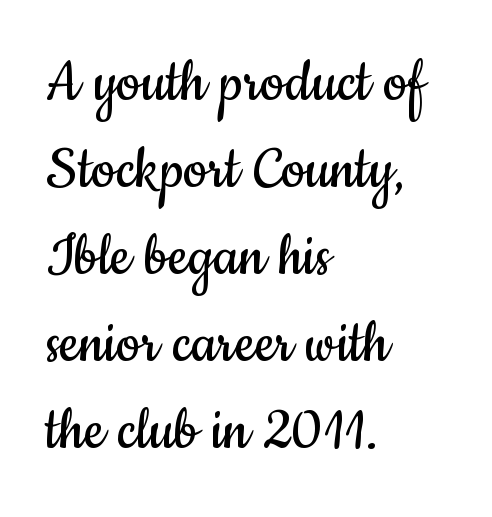
The image shows 68 px regular-weight, condensed sans-serif type; set left-aligned, normal line spacing (1.28x), normal letter spacing, not underlined; low stroke contrast and a small x-height.
